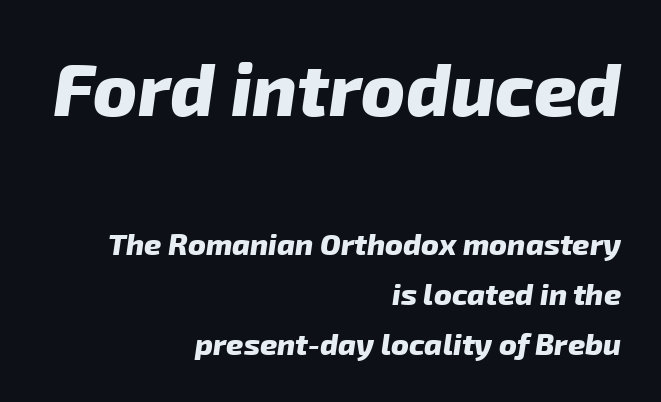
Q: Is the text bold? A: Yes.
Q: Is the typeface a serif or a sans-serif typeface? A: Sans-serif.
Q: Is the text underlined? A: No.
Q: How is the paragraph aligned? A: Right-aligned.
Q: Is the spacing between letters normal or unusually wide? A: Normal.
Q: Is the spacing between lines tight, normal or loose? A: Normal.
Q: Which block of text is set in a larger size, the first (top) or the second (bottom)? A: The first (top) one.
Q: Width (condensed, normal, or wide)? A: Normal.
Q: Stroke contrast? A: Low.
Q: x-height? A: Medium.
Q: Monospaced? A: No.
